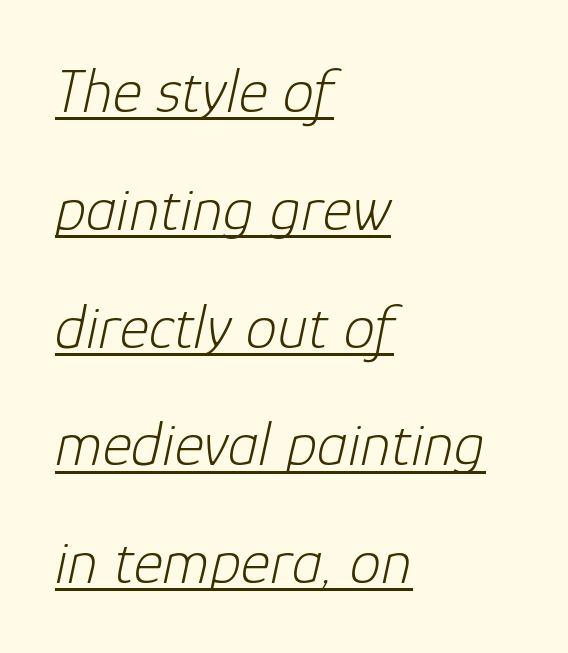
The image shows 63 px light type, italic (leaning right); set left-aligned, line spacing 1.87x, normal letter spacing, underlined; low stroke contrast and a medium x-height.
